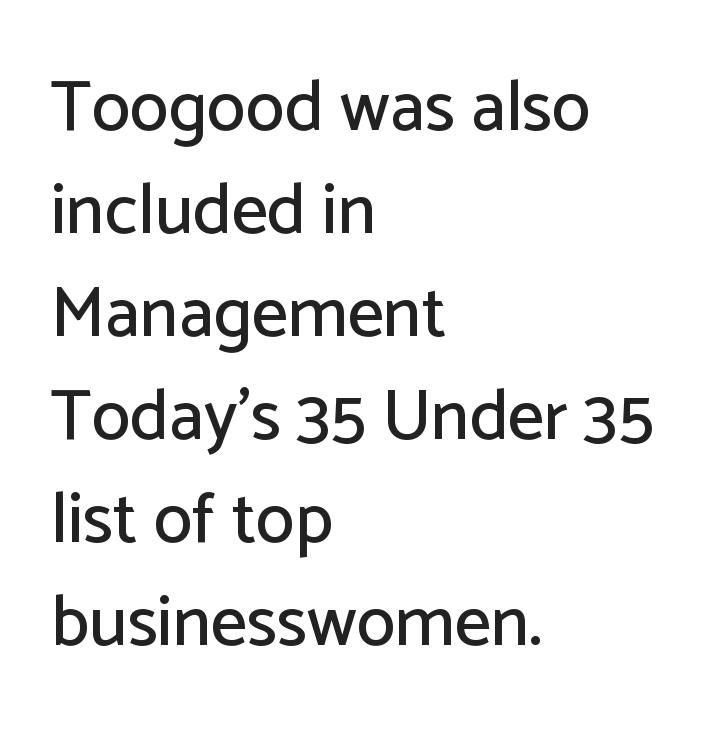
The line texture is even and compact thanks to regular tracking. Only glyphs here, with clear space below each row. Proportional: the letters do not fall into vertical columns. The rag falls on the right side of this text block. Check where the strokes stop: nothing finishes them off — pure sans.
